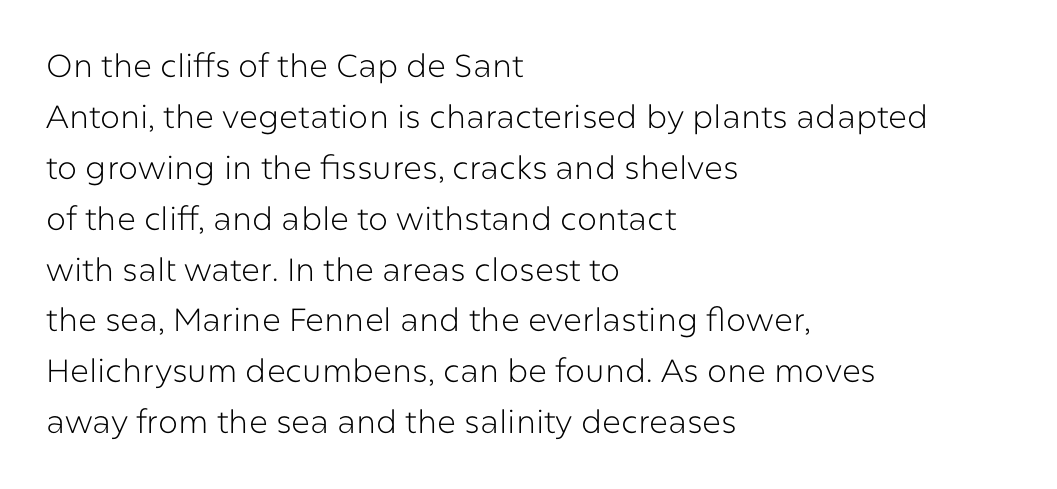
The image shows 32 px light sans-serif type, upright; set left-aligned, normal line spacing (1.59x), normal letter spacing, not underlined; low stroke contrast and a medium x-height.
